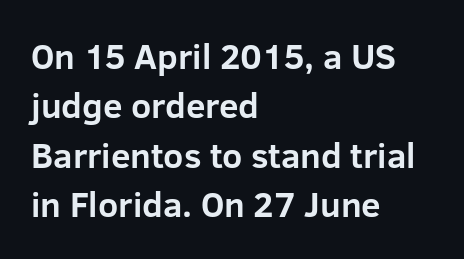
The setting favours the left margin, as ordinary paragraphs usually do. Quick note: not italic, upright. These lines sit exactly where default settings would place them. Check under the words: just untouched page. Varying glyph widths throughout — classic text-font behaviour. Is the type bold? Yes — the strokes are clearly thick and heavy.
